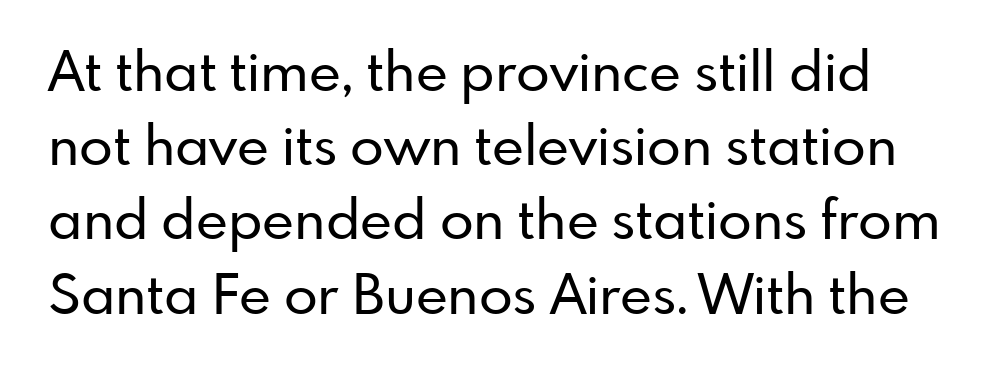
{"serif": "no", "italic": "no", "width": "normal", "stroke_contrast": "low", "x_height": "small", "monospaced": "no", "underline": "no", "line_spacing": "normal", "line_spacing_ratio": 1.35, "letter_spacing": "normal", "letter_spacing_em": 0.0, "glyph_px": 55}
